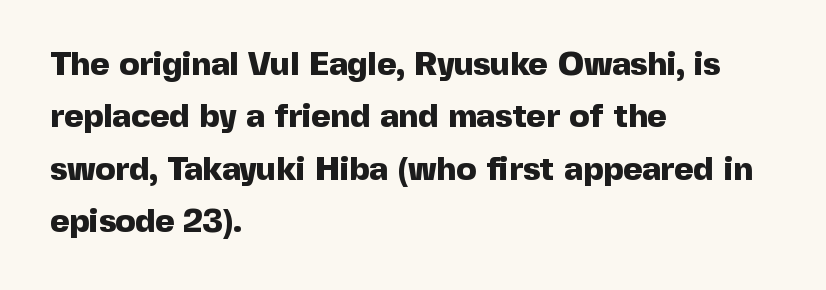
Vertically, the passage feels balanced, rows spaced as you'd expect. The letters carry no serifs — their stems end cleanly without finishing strokes. The characters look thick and weighty, a clear bold. Tall strokes in this sample are plumb rather than angled. Think of a printed novel: that variable character pitch is what you see here.
